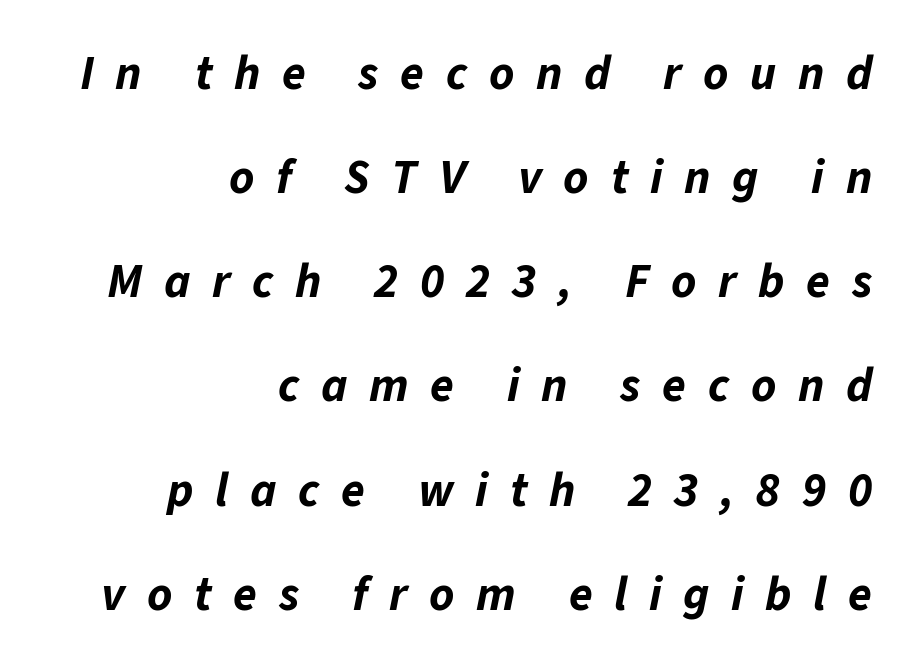
{"italic": "yes", "lean": "right", "slant_degrees": 11, "bold": "yes", "weight": "bold", "width": "normal", "stroke_contrast": "low", "x_height": "medium", "monospaced": "no", "underline": "no", "align": "right", "line_spacing": "loose", "line_spacing_ratio": 2.17, "letter_spacing": "wide", "letter_spacing_em": 0.45, "glyph_px": 48}
